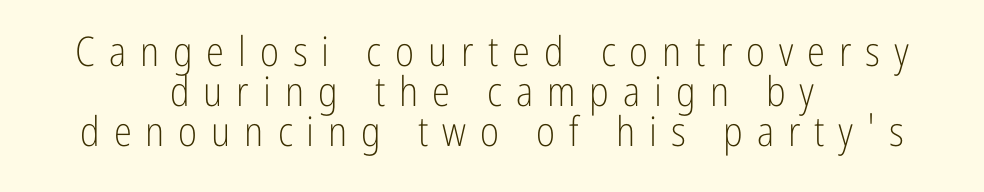
Q: Is the text bold? A: No.
Q: Is the text italic (slanted)? A: No, it is upright.
Q: Is the typeface a serif or a sans-serif typeface? A: Sans-serif.
Q: Is the text underlined? A: No.
Q: How is the paragraph aligned? A: Centered.
Q: Is the spacing between letters normal or unusually wide? A: Unusually wide.
Q: Is the spacing between lines tight, normal or loose? A: Tight.
Q: Width (condensed, normal, or wide)? A: Condensed.
Q: Stroke contrast? A: Low.
Q: x-height? A: Medium.
Q: Monospaced? A: No.
